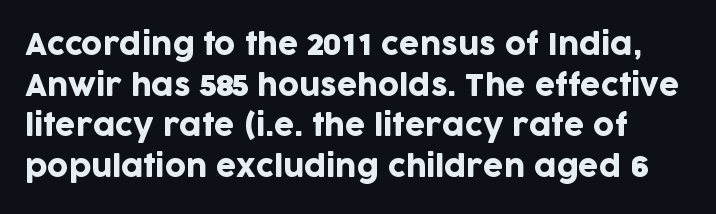
Q: Is the text italic (slanted)? A: No, it is upright.
Q: Is the typeface a serif or a sans-serif typeface? A: Sans-serif.
Q: Is the text underlined? A: No.
Q: Is the spacing between letters normal or unusually wide? A: Normal.
Q: Is the spacing between lines tight, normal or loose? A: Normal.
Q: Width (condensed, normal, or wide)? A: Normal.
Q: Stroke contrast? A: Low.
Q: x-height? A: Large.
Q: Monospaced? A: No.
